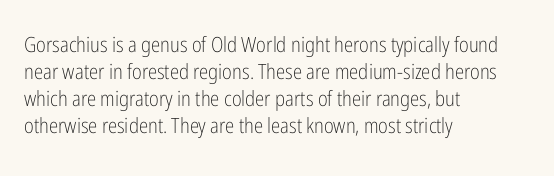
{"italic": "no", "bold": "no", "underline": "no", "align": "left", "line_spacing": "normal", "line_spacing_ratio": 1.28, "letter_spacing": "normal", "letter_spacing_em": 0.0, "glyph_px": 21}
